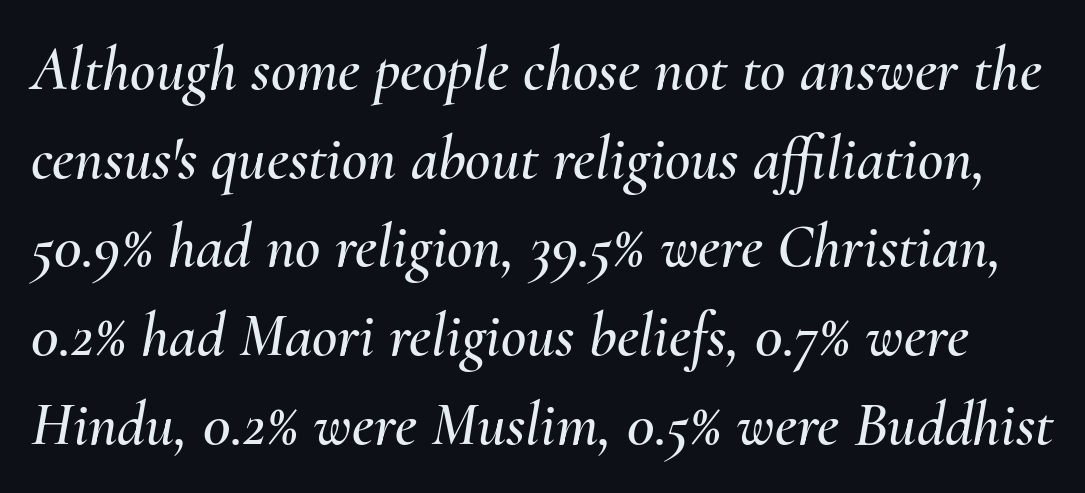
{"italic": "yes", "lean": "right", "slant_degrees": 10, "width": "normal", "stroke_contrast": "medium", "x_height": "small", "monospaced": "no", "underline": "no", "line_spacing": "normal", "line_spacing_ratio": 1.43, "letter_spacing": "normal", "letter_spacing_em": 0.0, "glyph_px": 62}
